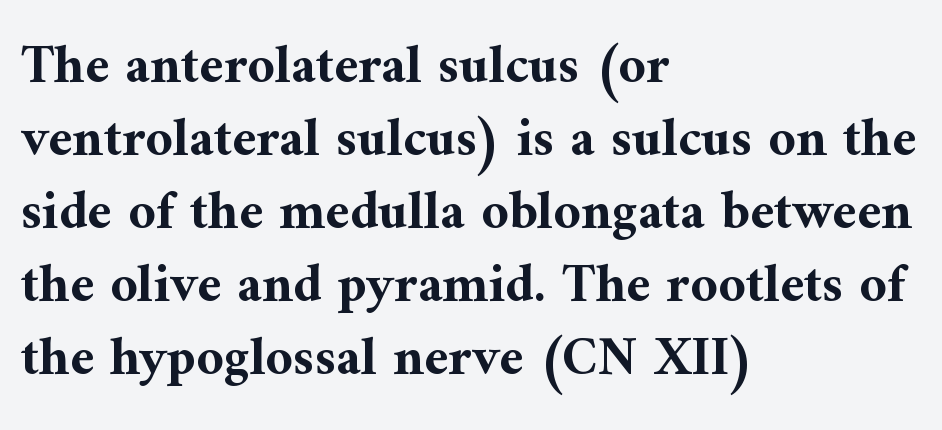
The image shows 54 px bold serif type, upright; set left-aligned, normal line spacing (1.35x), normal letter spacing, not underlined; medium stroke contrast and a medium x-height.
